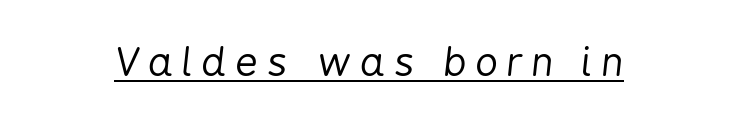
Tracking here is generous; glyphs stand well apart from one another. No heavy texture on the line: the type isn't bold. The passage shown is typed in a proportional face where columns would drift. Every word sits above its own underline.
